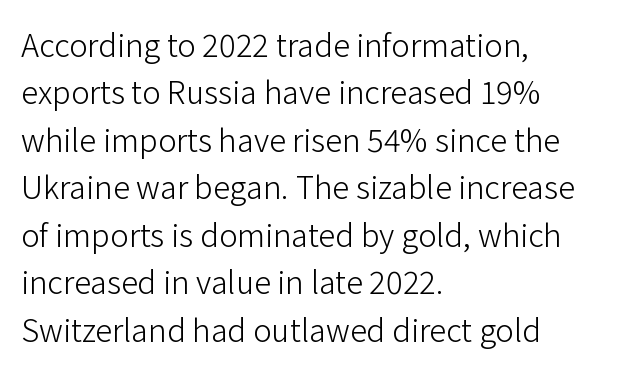
The space directly below the letters is spotless. Regular leading. The font sits on the lighter half of the weight spectrum, regular included. The letters stand straight up with perfectly vertical stems.
